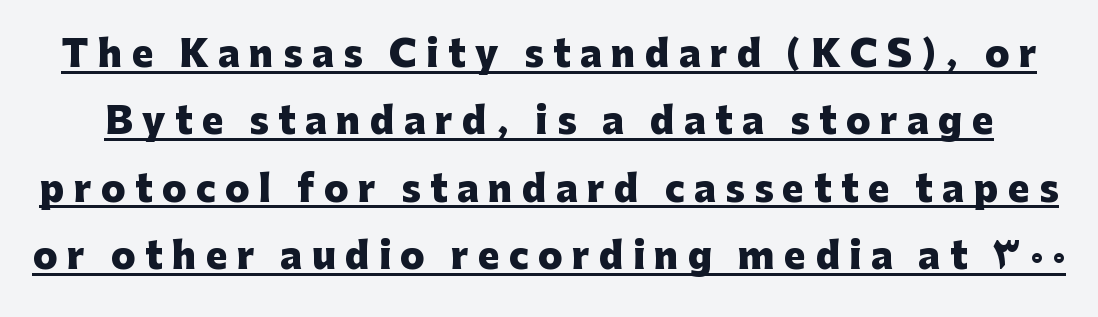
{"serif": "no", "italic": "no", "bold": "yes", "weight": "heavy", "width": "normal", "stroke_contrast": "low", "x_height": "medium", "monospaced": "no", "underline": "yes", "line_spacing_ratio": 1.87, "letter_spacing": "wide", "letter_spacing_em": 0.26, "glyph_px": 36}
